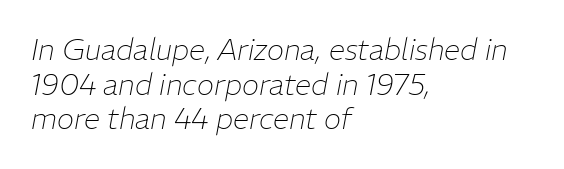
The image shows 29 px thin type, italic (leaning right); set left-aligned, line spacing 1.19x, normal letter spacing, not underlined; low stroke contrast and a medium x-height.
